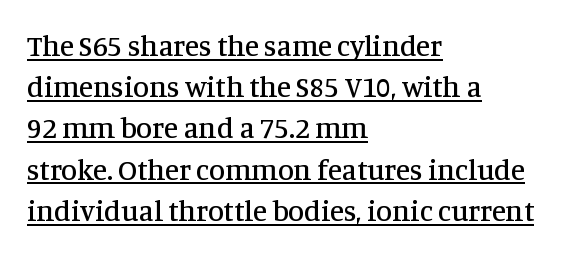
The image shows 29 px serif type, upright; set left-aligned, normal line spacing (1.42x), normal letter spacing, underlined; medium stroke contrast and a large x-height.
